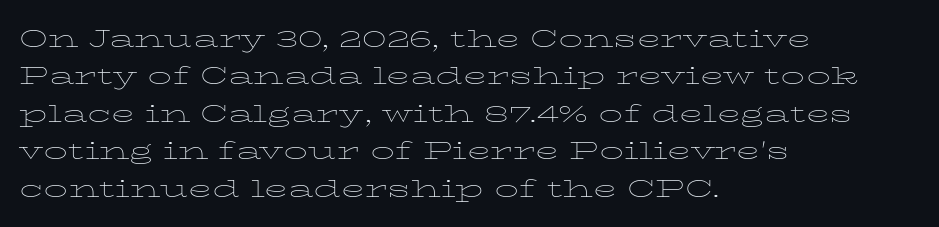
{"italic": "no", "bold": "no", "underline": "no", "align": "left", "line_spacing": "normal", "line_spacing_ratio": 1.56, "letter_spacing": "normal", "letter_spacing_em": 0.0, "glyph_px": 24}
